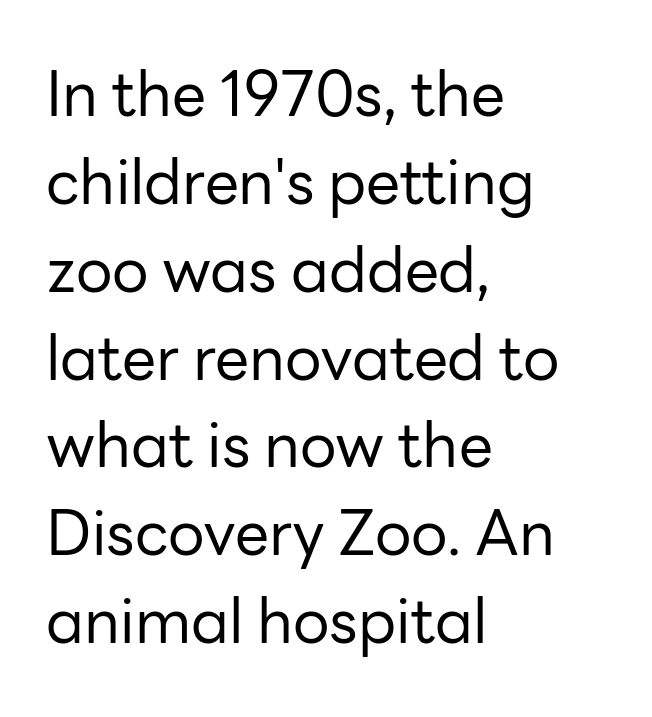
Observe the absence of serifs on each vertical stroke in this sample. Visually the block forms a straight wall on the left and a jagged coastline on the right. No extra tracking has been applied to these lines. Each letter keeps its own natural width here, so spacing adapts to shape. Every character sits straight up, as roman type does. Successive baselines arrive at the customary interval.
